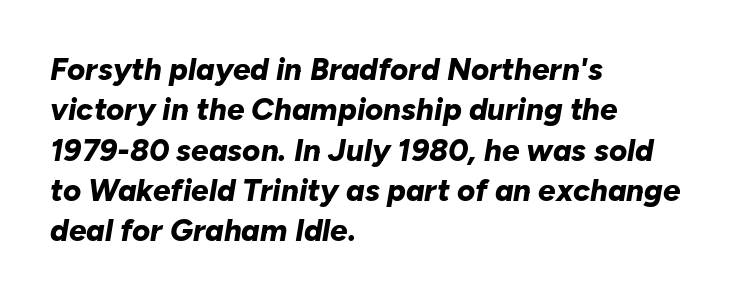
Q: Is the text bold? A: Yes.
Q: Is the text italic (slanted)? A: Yes, it leans right by about 10 degrees.
Q: Is the text underlined? A: No.
Q: How is the paragraph aligned? A: Left-aligned.
Q: Is the spacing between letters normal or unusually wide? A: Normal.
Q: Is the spacing between lines tight, normal or loose? A: Normal.
Q: Width (condensed, normal, or wide)? A: Normal.
Q: Stroke contrast? A: Low.
Q: x-height? A: Medium.
Q: Monospaced? A: No.
